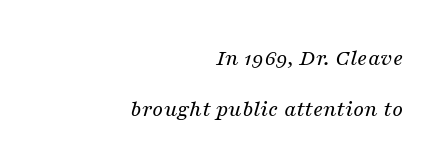
The image shows 24 px text type, italic (leaning right); set right-aligned, loose line spacing (2.11x), normal letter spacing, not underlined.
